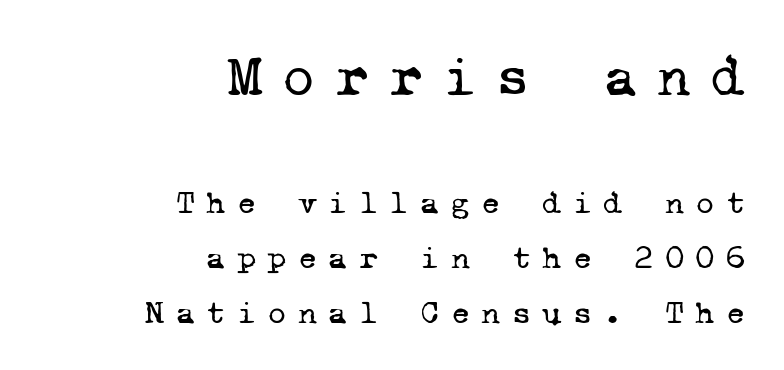
Q: Is the text bold? A: No.
Q: Is the typeface a serif or a sans-serif typeface? A: Serif.
Q: Is the text underlined? A: No.
Q: How is the paragraph aligned? A: Right-aligned.
Q: Is the spacing between letters normal or unusually wide? A: Unusually wide.
Q: Is the spacing between lines tight, normal or loose? A: Normal.
Q: Which block of text is set in a larger size, the first (top) or the second (bottom)? A: The first (top) one.
Q: Width (condensed, normal, or wide)? A: Normal.
Q: Stroke contrast? A: Low.
Q: x-height? A: Medium.
Q: Monospaced? A: Yes.
